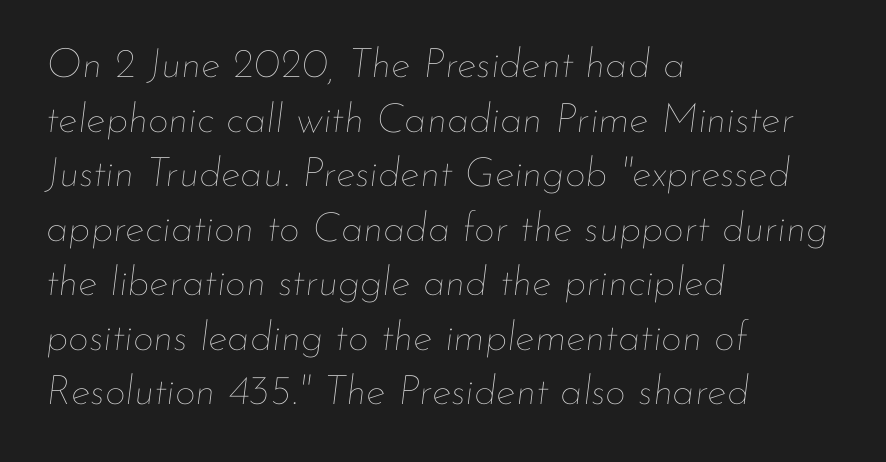
The image shows 41 px thin type, italic (leaning right); set left-aligned, normal line spacing (1.33x), normal letter spacing, not underlined; low stroke contrast and a small x-height.
